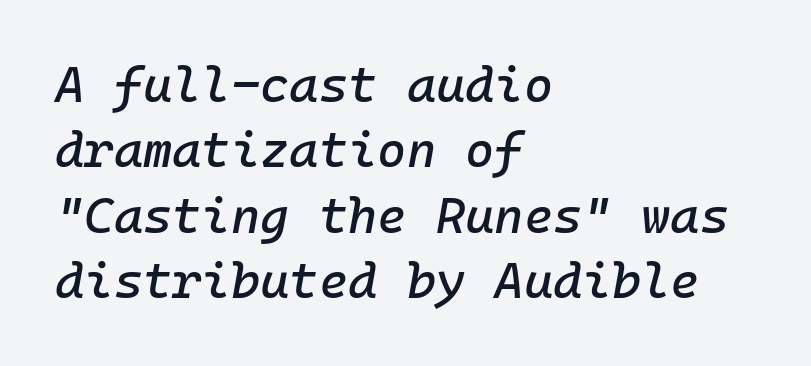
Q: Is the text italic (slanted)? A: Yes, it leans right by about 10 degrees.
Q: Is the text underlined? A: No.
Q: How is the paragraph aligned? A: Left-aligned.
Q: Is the spacing between letters normal or unusually wide? A: Normal.
Q: Is the spacing between lines tight, normal or loose? A: Normal.
Q: Width (condensed, normal, or wide)? A: Normal.
Q: Stroke contrast? A: Low.
Q: x-height? A: Medium.
